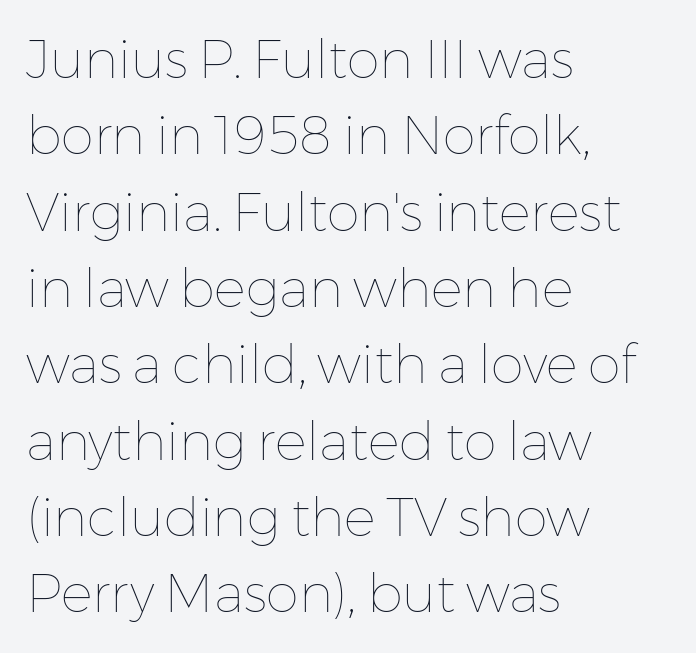
{"italic": "no", "bold": "no", "weight": "thin", "width": "normal", "stroke_contrast": "low", "x_height": "medium", "monospaced": "no", "underline": "no", "align": "left", "line_spacing": "normal", "line_spacing_ratio": 1.44, "letter_spacing": "normal", "letter_spacing_em": 0.0, "glyph_px": 53}
